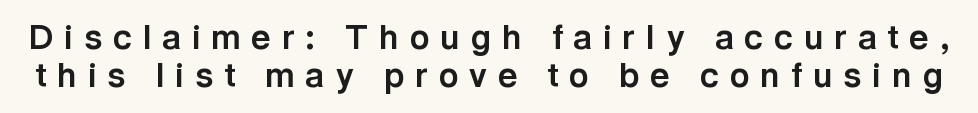
The image shows 34 px bold sans-serif type, upright; set tight line spacing (1.13x), unusually wide letter spacing (+0.32 em), not underlined; a medium x-height.
